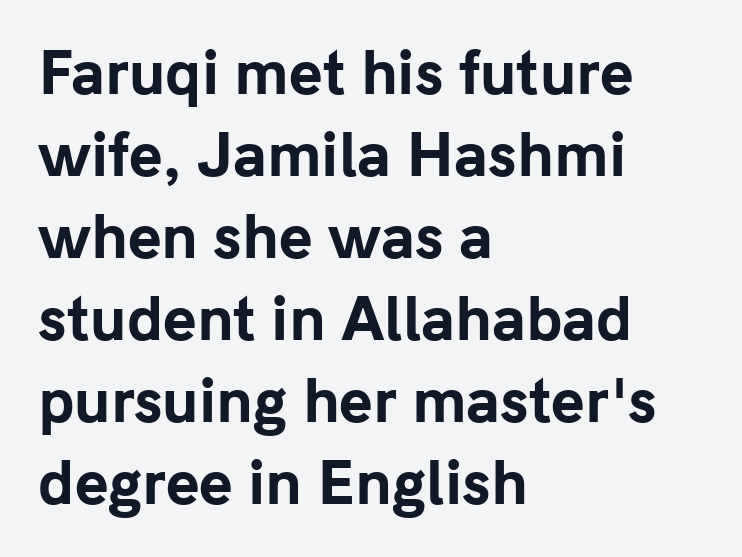
Every stem runs plumb, perpendicular to the baseline. Is the block centered? No — it sits flush against the left margin. Looks like regular typesetting: each glyph gets only the width it needs. The font is running at its bold setting.
